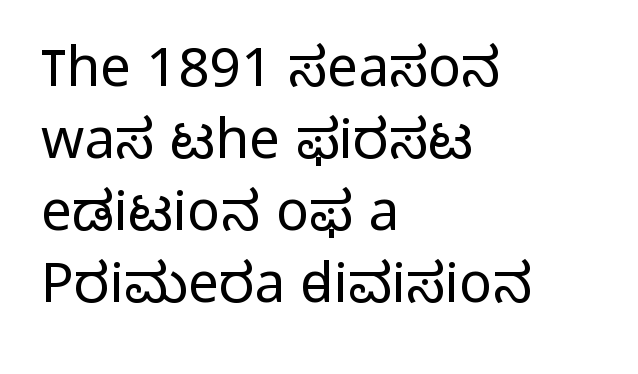
{"serif": "no", "italic": "no", "bold": "no", "weight": "light", "width": "normal", "stroke_contrast": "low", "x_height": "medium", "monospaced": "no", "underline": "no", "align": "left", "line_spacing": "normal", "line_spacing_ratio": 1.31, "letter_spacing": "normal", "letter_spacing_em": 0.0, "glyph_px": 55}
